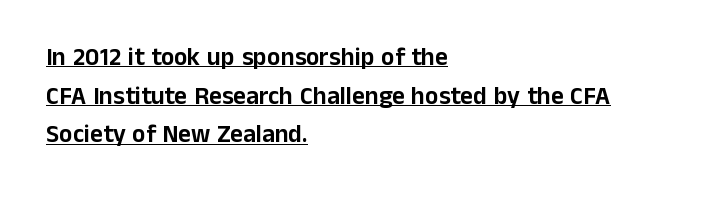
Each line starts at the same left margin while the right side varies. Compared with typical body copy, the letter spacing here is the same. Regarding leading, the lines here are spaced in the standard way. The letters stand upright; this is a roman face. The specimen includes a rule beneath the text block's lines.
